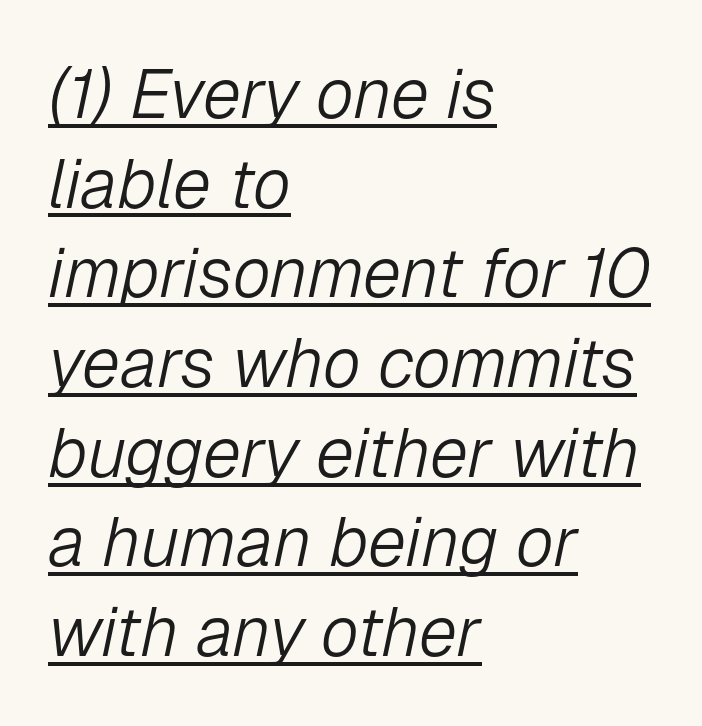
Q: Is the text bold? A: No.
Q: Is the text italic (slanted)? A: Yes, it leans right by about 12 degrees.
Q: Is the text underlined? A: Yes.
Q: How is the paragraph aligned? A: Left-aligned.
Q: Is the spacing between letters normal or unusually wide? A: Normal.
Q: Is the spacing between lines tight, normal or loose? A: Normal.
Q: Width (condensed, normal, or wide)? A: Normal.
Q: Stroke contrast? A: Low.
Q: x-height? A: Medium.
Q: Monospaced? A: No.
